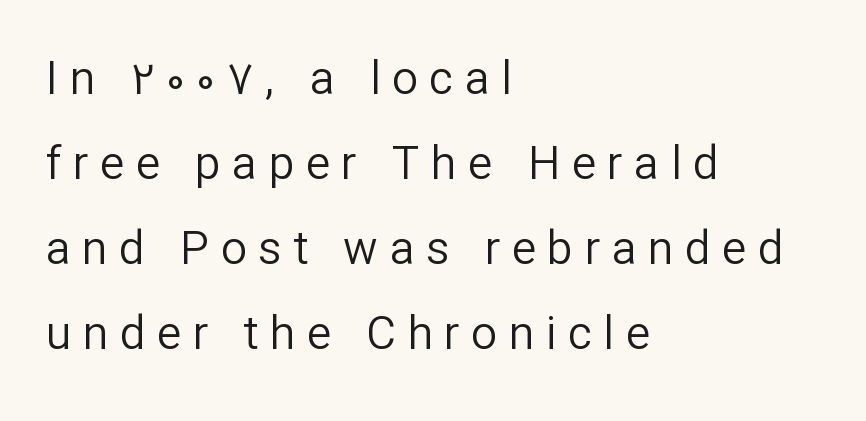
{"serif": "no", "italic": "no", "bold": "no", "weight": "regular", "width": "normal", "stroke_contrast": "low", "x_height": "medium", "monospaced": "no", "underline": "no", "align": "left", "line_spacing_ratio": 1.85, "letter_spacing": "wide", "letter_spacing_em": 0.25, "glyph_px": 46}
